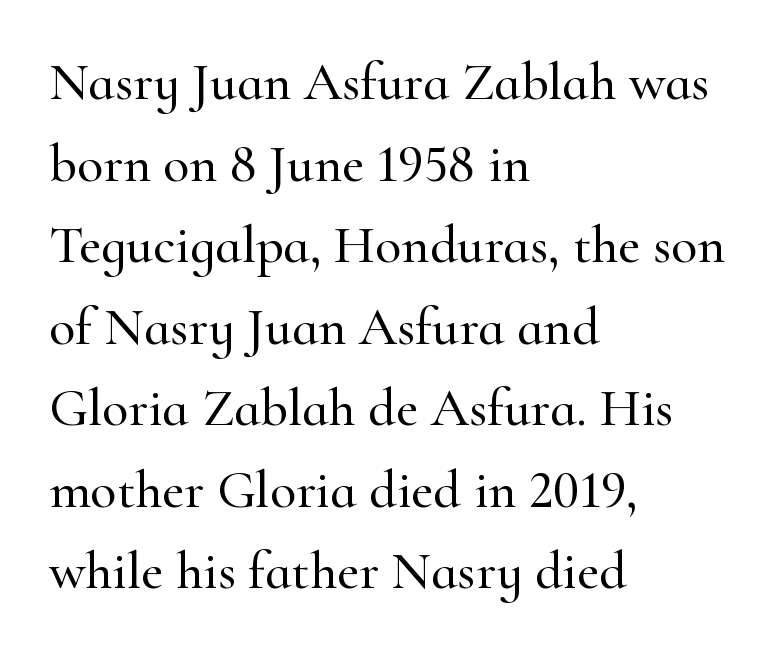
Q: Is the text italic (slanted)? A: No, it is upright.
Q: Is the typeface a serif or a sans-serif typeface? A: Serif.
Q: Is the text underlined? A: No.
Q: How is the paragraph aligned? A: Left-aligned.
Q: Is the spacing between letters normal or unusually wide? A: Normal.
Q: Is the spacing between lines tight, normal or loose? A: Normal.
Q: Width (condensed, normal, or wide)? A: Normal.
Q: Stroke contrast? A: High.
Q: x-height? A: Small.
Q: Monospaced? A: No.
